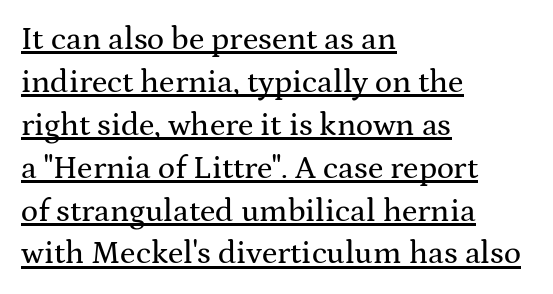
The image shows 32 px wide serif type, upright; set left-aligned, normal line spacing (1.34x), normal letter spacing, underlined; medium stroke contrast and a medium x-height.
